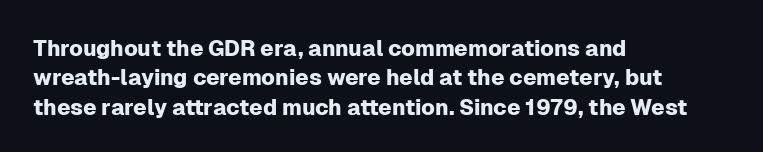
Q: Is the text italic (slanted)? A: No, it is upright.
Q: Is the text underlined? A: No.
Q: How is the paragraph aligned? A: Left-aligned.
Q: Is the spacing between letters normal or unusually wide? A: Normal.
Q: Is the spacing between lines tight, normal or loose? A: Normal.
